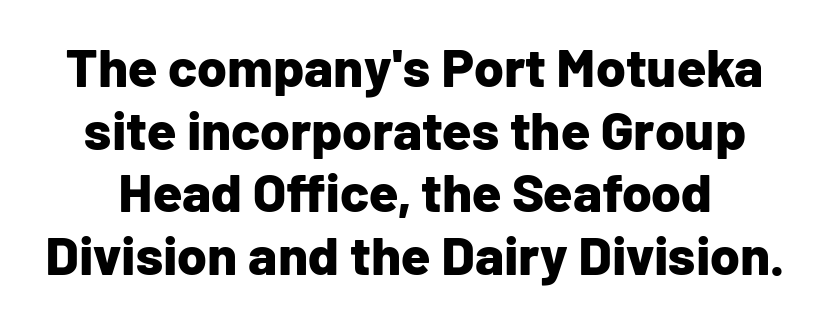
The image shows 54 px bold sans-serif type, upright; set line spacing 1.16x, normal letter spacing, not underlined; low stroke contrast and a medium x-height.
